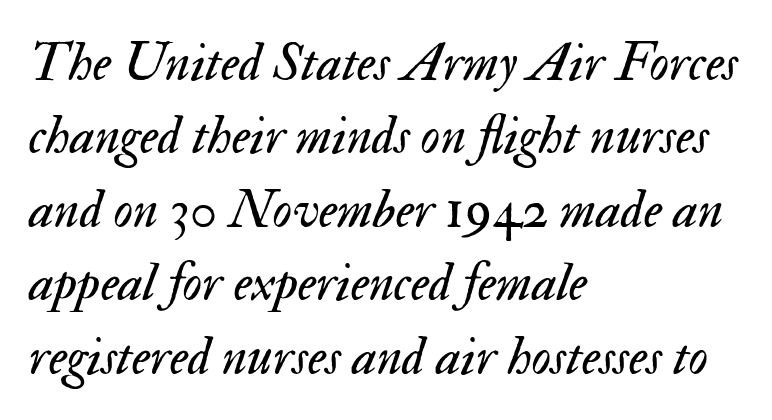
{"italic": "yes", "lean": "right", "slant_degrees": 17, "bold": "no", "weight": "regular", "width": "normal", "stroke_contrast": "medium", "x_height": "small", "monospaced": "no", "underline": "no", "align": "left", "line_spacing": "normal", "line_spacing_ratio": 1.36, "letter_spacing": "normal", "letter_spacing_em": 0.0, "glyph_px": 54}
